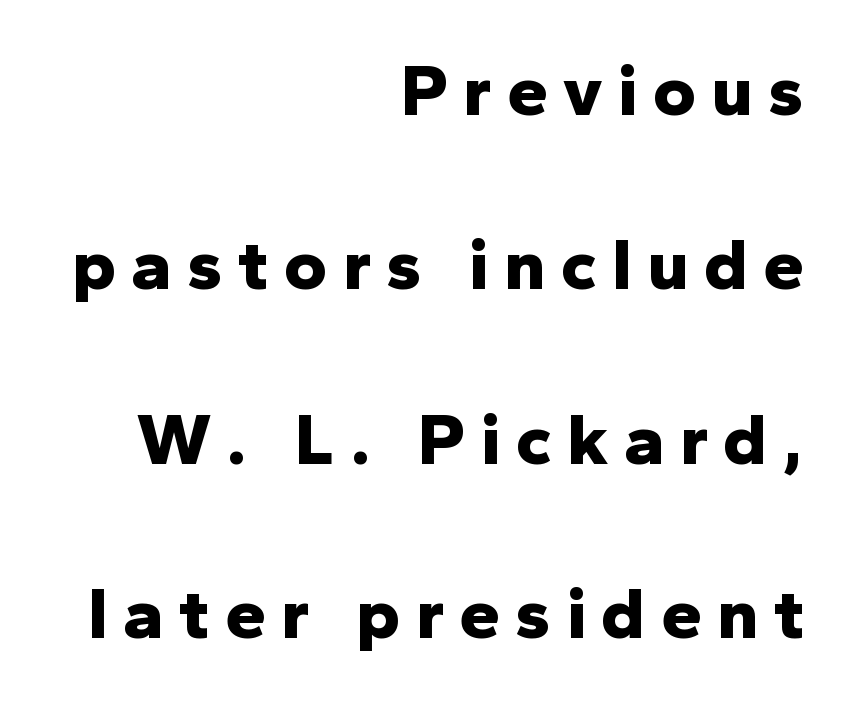
Q: Is the text bold? A: Yes.
Q: Is the text italic (slanted)? A: No, it is upright.
Q: Is the typeface a serif or a sans-serif typeface? A: Sans-serif.
Q: Is the text underlined? A: No.
Q: How is the paragraph aligned? A: Right-aligned.
Q: Is the spacing between letters normal or unusually wide? A: Unusually wide.
Q: Is the spacing between lines tight, normal or loose? A: Loose.
Q: Width (condensed, normal, or wide)? A: Normal.
Q: Stroke contrast? A: Low.
Q: x-height? A: Medium.
Q: Monospaced? A: No.
